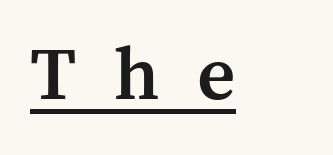
Italic: no, the glyphs are upright roman. Loose tracking; the words dissolve into strings of separated letters. The letters advance in unequal steps, a hallmark of proportional type. Its strokes are somewhat broadened, the hallmark of semibold type. Caption: lettering with a line underneath.
